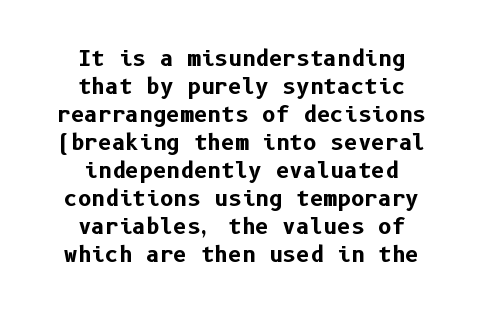
The letters stand straight up with perfectly vertical stems. The face used here has the dense, thick strokes of a bold. Standard letterfit; no display-style spreading of the glyphs. These lines are centered, leaving both edges ragged. The rendering uses a moderate line-height, typical for paragraphs.
